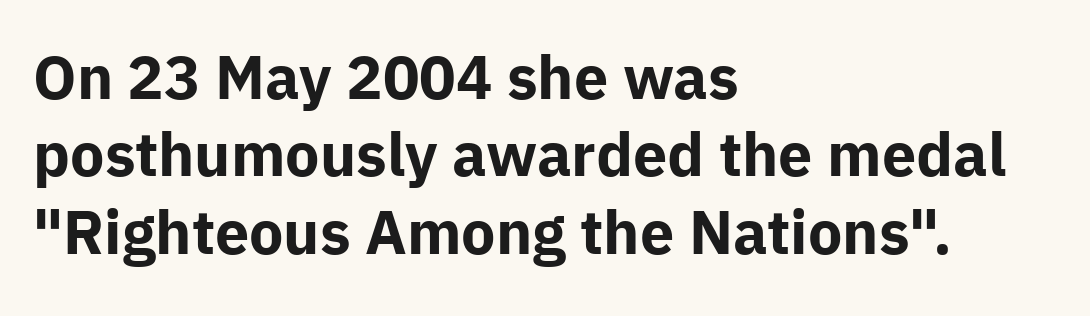
The passage is arranged the way most books set body copy — flush left. Typographically, this falls in the sans-serif category. Heavy, bold letterforms. The space directly below the letters is spotless. Characters follow at the spacing the type designer built in. These lines were composed using upright roman letters.
